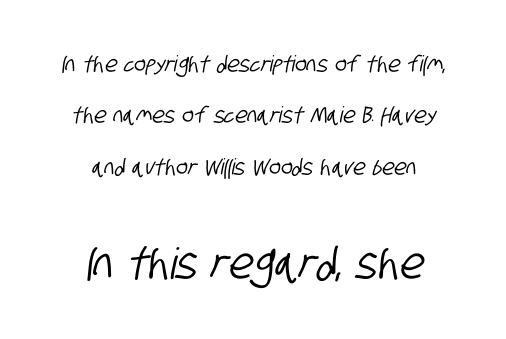
{"serif": "no", "width": "condensed", "stroke_contrast": "low", "x_height": "large", "monospaced": "no", "underline": "no", "align": "center", "line_spacing": "loose", "line_spacing_ratio": 2.34, "letter_spacing": "normal", "letter_spacing_em": 0.0, "larger_block": "second", "size_ratio": 1.95, "glyph_px": 43}
